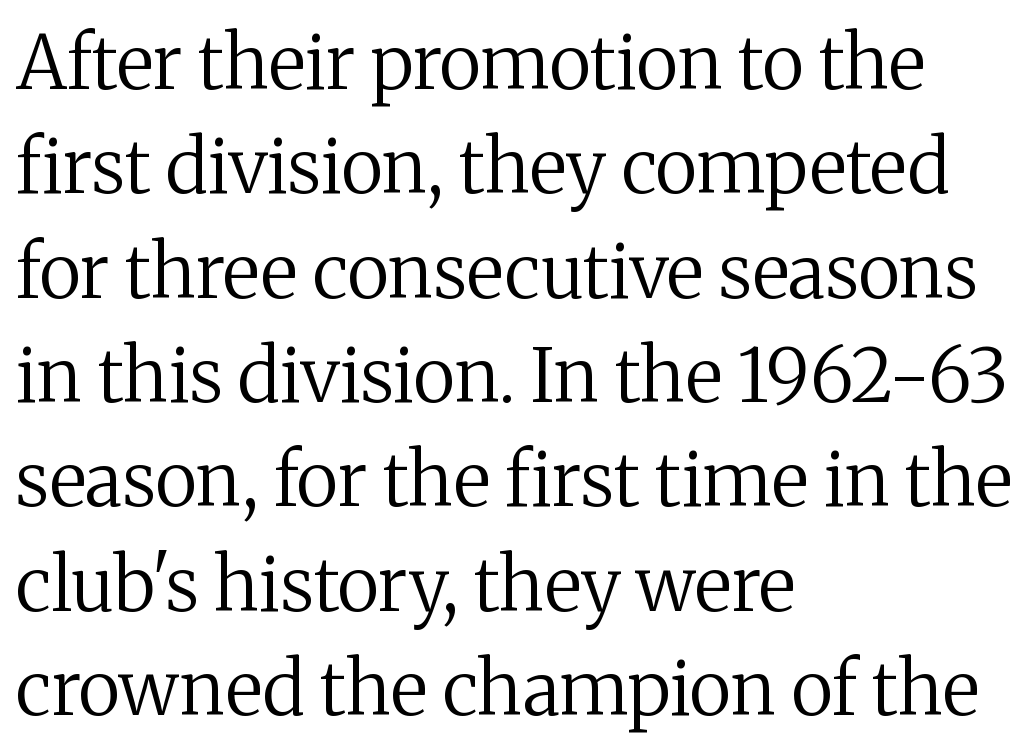
Q: Is the text bold? A: No.
Q: Is the text italic (slanted)? A: No, it is upright.
Q: Is the typeface a serif or a sans-serif typeface? A: Serif.
Q: Is the text underlined? A: No.
Q: How is the paragraph aligned? A: Left-aligned.
Q: Is the spacing between letters normal or unusually wide? A: Normal.
Q: Is the spacing between lines tight, normal or loose? A: Normal.
Q: Width (condensed, normal, or wide)? A: Normal.
Q: Stroke contrast? A: Medium.
Q: x-height? A: Medium.
Q: Monospaced? A: No.
